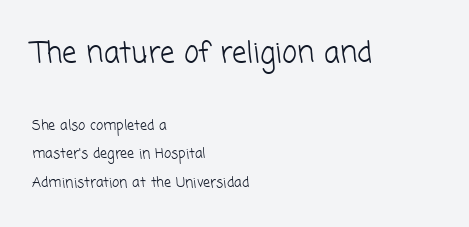
The image shows 29 px light sans-serif type; set left-aligned, loose line spacing (2.05x), normal letter spacing, not underlined; the first (top) block is 2.07x larger; low stroke contrast and a medium x-height.
